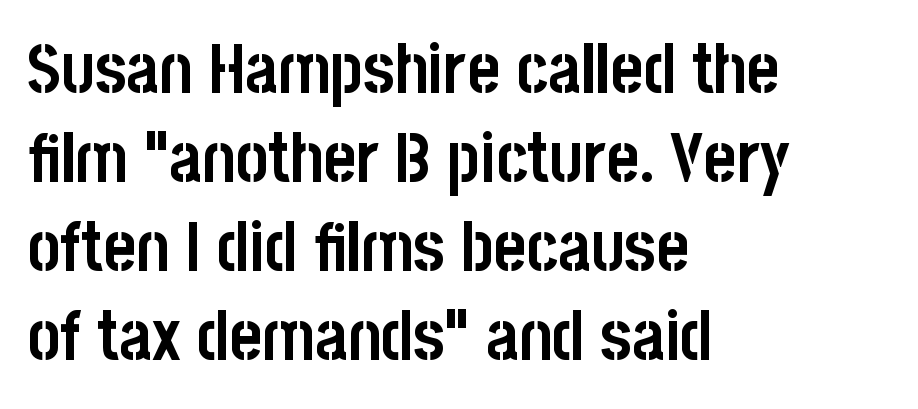
{"serif": "no", "italic": "no", "bold": "yes", "weight": "semibold", "width": "condensed", "stroke_contrast": "low", "x_height": "large", "monospaced": "no", "underline": "no", "align": "left", "line_spacing": "normal", "line_spacing_ratio": 1.27, "letter_spacing": "normal", "letter_spacing_em": 0.0, "glyph_px": 70}
